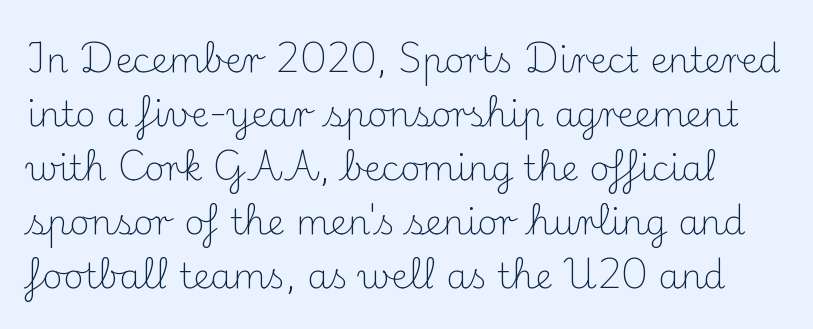
{"serif": "yes", "italic": "no", "bold": "no", "weight": "light", "width": "normal", "stroke_contrast": "medium", "x_height": "small", "monospaced": "no", "underline": "no", "line_spacing": "normal", "line_spacing_ratio": 1.54, "letter_spacing": "normal", "letter_spacing_em": 0.0, "glyph_px": 35}
